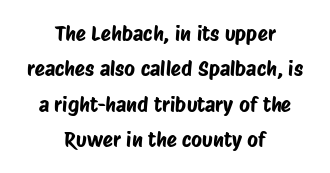
Honestly, the row spacing looks completely unremarkable. The passage is arranged like a title page — every line centered. Quick note: underline off. Characters follow at the spacing the type designer built in.
